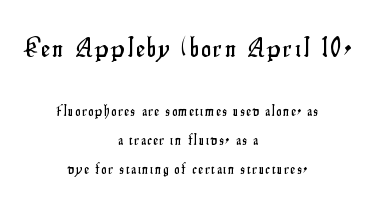
The image shows 27 px text type, upright; set centered, loose line spacing (1.93x), not underlined; the first (top) block is 1.8x larger.
